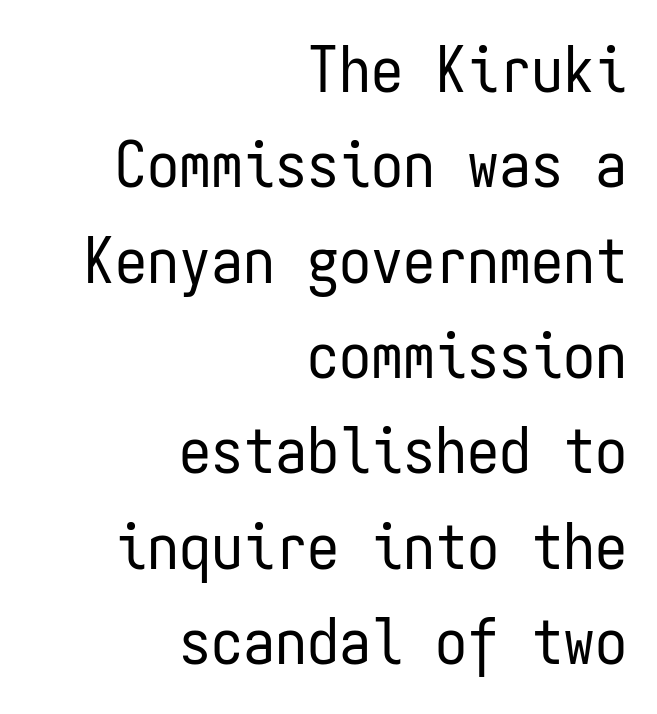
{"serif": "no", "italic": "no", "bold": "no", "weight": "regular", "width": "condensed", "stroke_contrast": "low", "x_height": "medium", "monospaced": "yes", "underline": "no", "align": "right", "line_spacing": "normal", "line_spacing_ratio": 1.49, "letter_spacing": "normal", "letter_spacing_em": 0.0, "glyph_px": 64}
